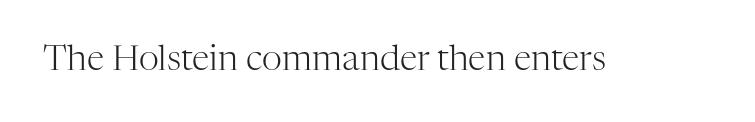
Serif or sans? Serif — the stroke terminals have little feet. Nothing unusual about the tracking: characters are spaced as the font intends. Stem width sits at or under what a default text font uses. The lettering holds an erect, upright posture throughout. Has an underline been added? It has not.
